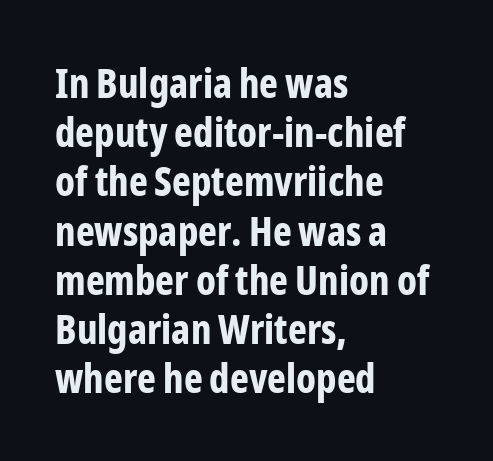
{"serif": "no", "italic": "no", "bold": "yes", "weight": "bold", "width": "condensed", "stroke_contrast": "low", "x_height": "medium", "monospaced": "no", "underline": "no", "align": "left", "line_spacing_ratio": 1.23, "letter_spacing": "normal", "letter_spacing_em": 0.0, "glyph_px": 40}
